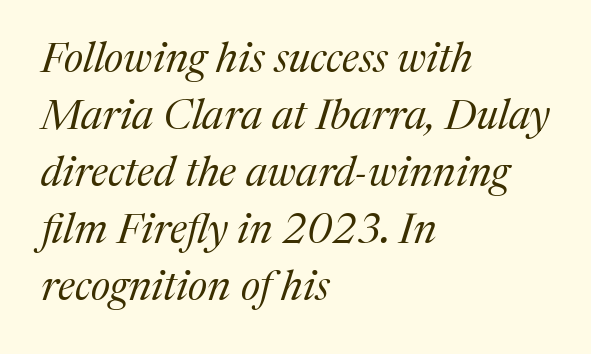
Visually the block forms a straight wall on the left and a jagged coastline on the right. These lines are rendered in a variable-pitch font. The axis of the letterforms is tilted away from vertical. If you measured baseline to baseline, you'd find a middling distance. Stroke terminals: seriffed. Short note: letters normally spaced.
